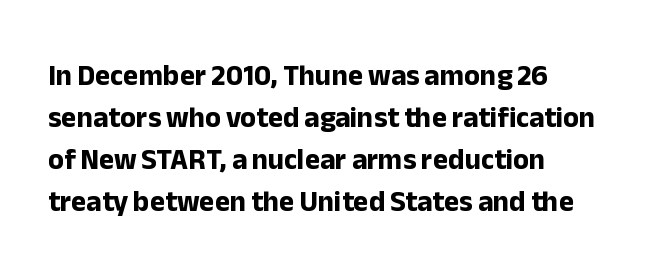
Q: Is the text bold? A: Yes.
Q: Is the text italic (slanted)? A: No, it is upright.
Q: Is the typeface a serif or a sans-serif typeface? A: Sans-serif.
Q: Is the text underlined? A: No.
Q: How is the paragraph aligned? A: Left-aligned.
Q: Is the spacing between letters normal or unusually wide? A: Normal.
Q: Is the spacing between lines tight, normal or loose? A: Normal.
Q: Width (condensed, normal, or wide)? A: Normal.
Q: Stroke contrast? A: Low.
Q: x-height? A: Medium.
Q: Monospaced? A: No.
